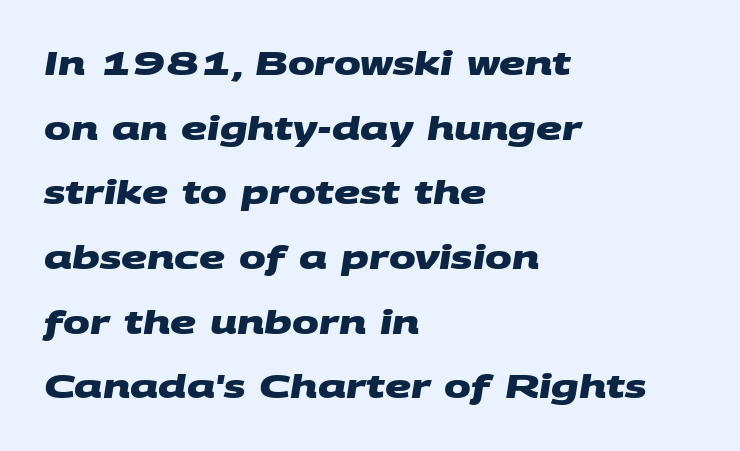
{"serif": "no", "bold": "yes", "weight": "heavy", "width": "wide", "stroke_contrast": "medium", "x_height": "large", "monospaced": "no", "underline": "no", "align": "left", "line_spacing": "loose", "line_spacing_ratio": 2.02, "letter_spacing": "normal", "letter_spacing_em": 0.0, "glyph_px": 32}
